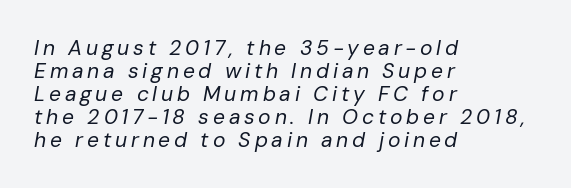
The image shows 21 px text type, italic (leaning right); set left-aligned, tight line spacing (1.09x), not underlined.
